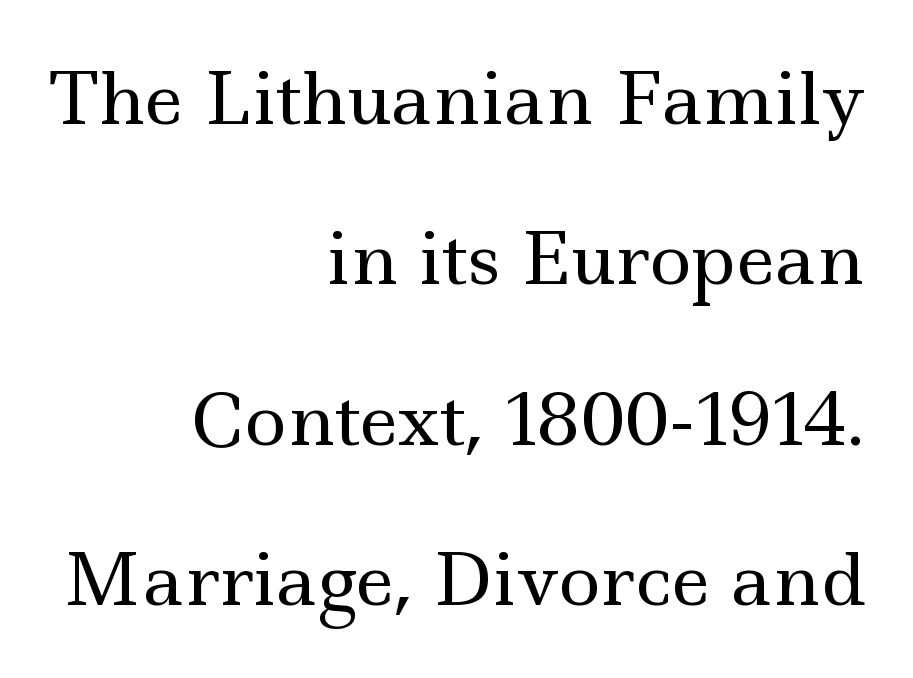
The image shows 71 px regular-weight, wide serif type, upright; set right-aligned, loose line spacing (2.26x), normal letter spacing, not underlined; a small x-height.
